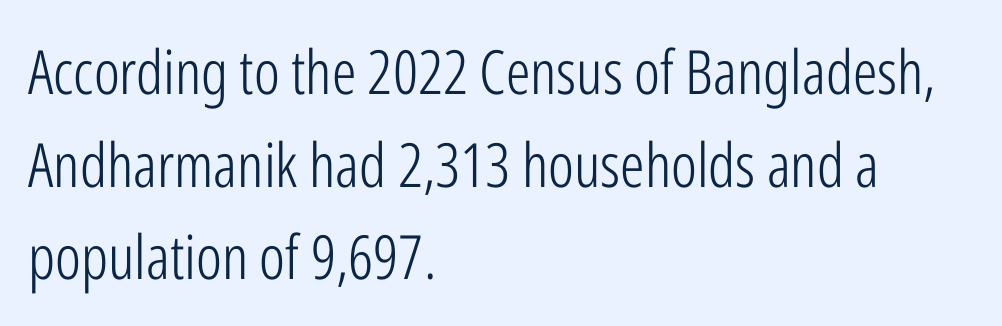
{"serif": "no", "italic": "no", "bold": "no", "weight": "light", "width": "condensed", "stroke_contrast": "low", "x_height": "medium", "monospaced": "no", "underline": "no", "align": "left", "line_spacing": "normal", "line_spacing_ratio": 1.52, "letter_spacing": "normal", "letter_spacing_em": 0.0, "glyph_px": 61}
